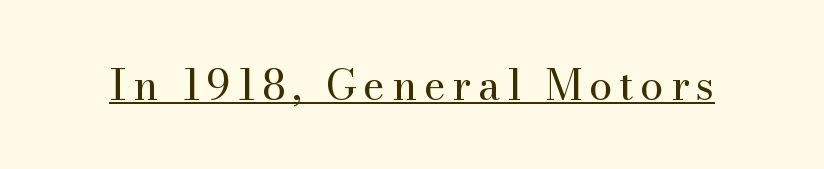
{"serif": "yes", "italic": "no", "bold": "no", "weight": "regular", "width": "normal", "stroke_contrast": "medium", "x_height": "small", "monospaced": "no", "underline": "yes", "glyph_px": 42}
